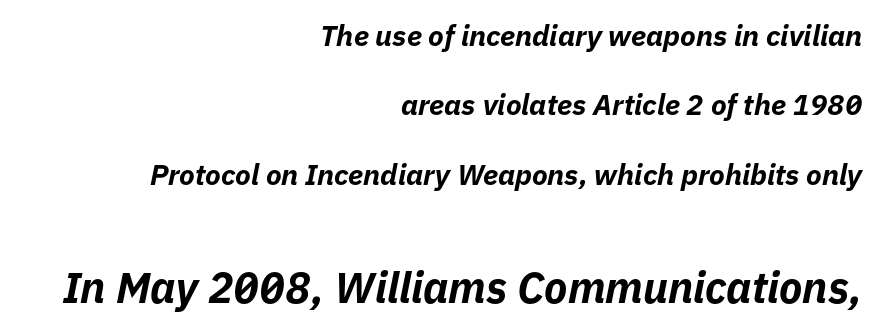
{"italic": "yes", "lean": "right", "slant_degrees": 11, "bold": "yes", "weight": "bold", "width": "normal", "stroke_contrast": "low", "x_height": "medium", "monospaced": "no", "underline": "no", "align": "right", "line_spacing": "loose", "line_spacing_ratio": 2.39, "letter_spacing": "normal", "letter_spacing_em": 0.0, "larger_block": "second", "size_ratio": 1.48, "glyph_px": 43}
